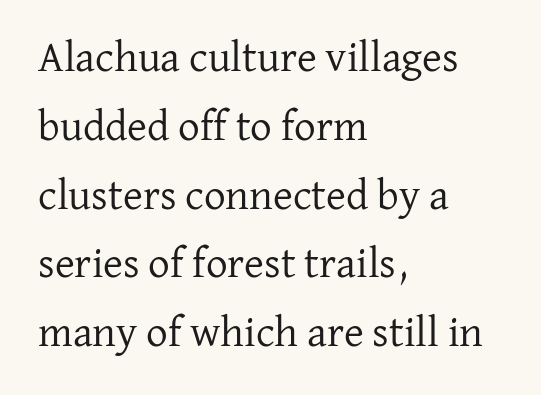
{"serif": "yes", "italic": "no", "bold": "no", "weight": "regular", "width": "normal", "stroke_contrast": "low", "x_height": "medium", "monospaced": "no", "underline": "no", "align": "left", "line_spacing": "normal", "line_spacing_ratio": 1.6, "letter_spacing": "normal", "letter_spacing_em": 0.0, "glyph_px": 43}
